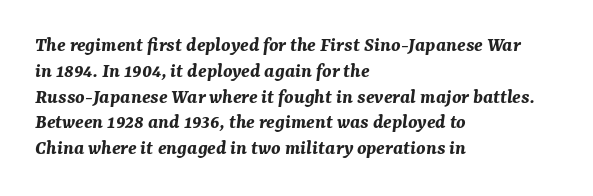
{"italic": "yes", "lean": "right", "slant_degrees": 7, "bold": "yes", "underline": "no", "align": "left", "line_spacing_ratio": 1.23, "letter_spacing": "normal", "letter_spacing_em": 0.0, "glyph_px": 21}
